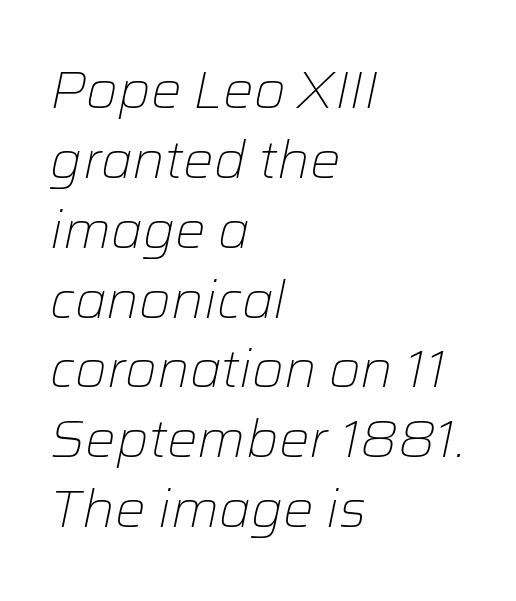
The compositor pushed each line to the left boundary. In terms of leading, this rendering sits right in the middle. No word sits above an underline. Nothing unusual about the tracking: characters are spaced as the font intends. Each stroke keeps to a modest, everyday thickness or less. A typesetter would mark this as italic.
